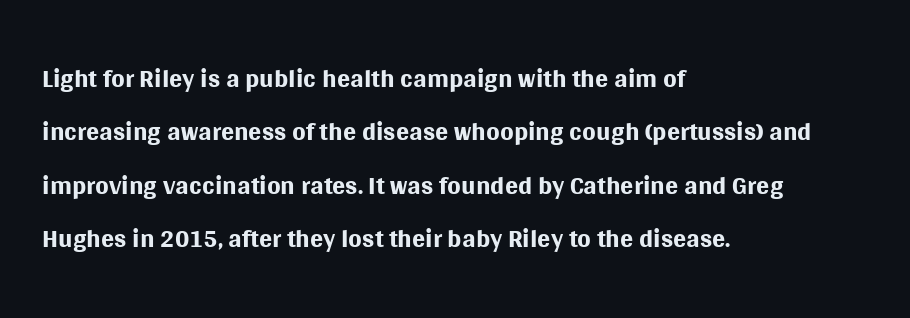
{"serif": "no", "italic": "no", "bold": "no", "weight": "regular", "width": "normal", "stroke_contrast": "medium", "x_height": "large", "monospaced": "no", "underline": "no", "align": "left", "line_spacing": "normal", "line_spacing_ratio": 1.37, "letter_spacing": "normal", "letter_spacing_em": 0.0, "glyph_px": 39}
